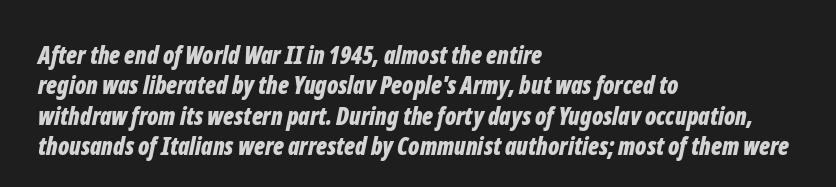
{"italic": "yes", "lean": "right", "slant_degrees": 12, "bold": "yes", "underline": "no", "align": "left", "line_spacing": "normal", "line_spacing_ratio": 1.27, "letter_spacing": "normal", "letter_spacing_em": 0.0, "glyph_px": 24}
